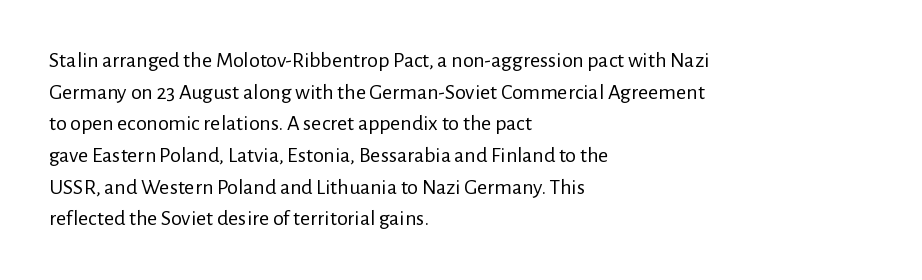
{"italic": "no", "bold": "no", "underline": "no", "align": "left", "line_spacing": "normal", "line_spacing_ratio": 1.44, "letter_spacing": "normal", "letter_spacing_em": 0.0, "glyph_px": 22}
